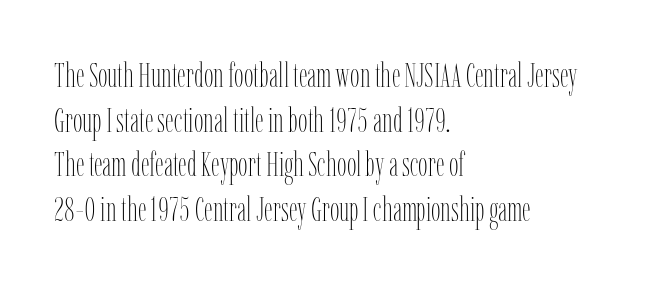
{"italic": "no", "bold": "no", "weight": "thin", "width": "condensed", "stroke_contrast": "low", "x_height": "medium", "monospaced": "no", "underline": "no", "align": "left", "line_spacing": "normal", "line_spacing_ratio": 1.31, "letter_spacing": "normal", "letter_spacing_em": 0.0, "glyph_px": 34}
